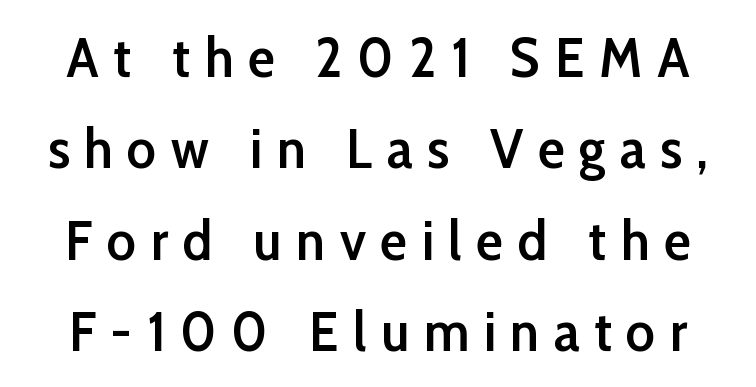
Q: Is the text bold? A: Semi-bold.
Q: Is the text italic (slanted)? A: No, it is upright.
Q: Is the typeface a serif or a sans-serif typeface? A: Sans-serif.
Q: Is the text underlined? A: No.
Q: Is the spacing between letters normal or unusually wide? A: Unusually wide.
Q: Is the spacing between lines tight, normal or loose? A: Normal.
Q: Width (condensed, normal, or wide)? A: Normal.
Q: Stroke contrast? A: Low.
Q: x-height? A: Medium.
Q: Monospaced? A: No.
